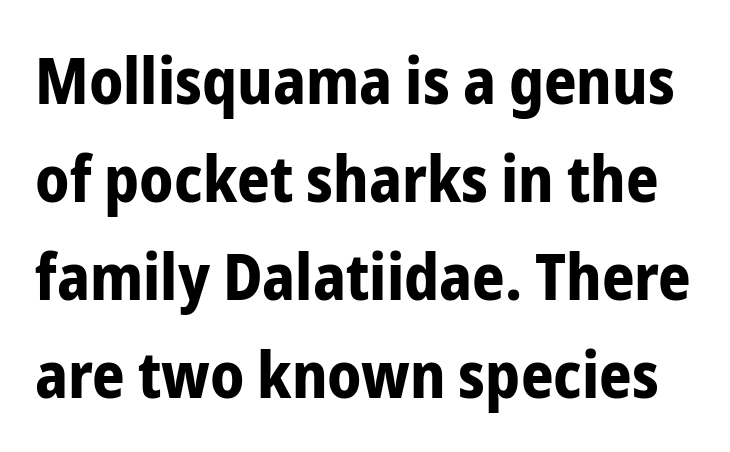
I'd describe the lettering as bold — thick and assertive. The face used here is proportionally spaced, like ordinary book or web type. The passage shown stacks its lines at a standard gap. Type without underlining. Nope, no serifs anywhere on these letters. Spacing between characters is what you'd get straight out of the box.
